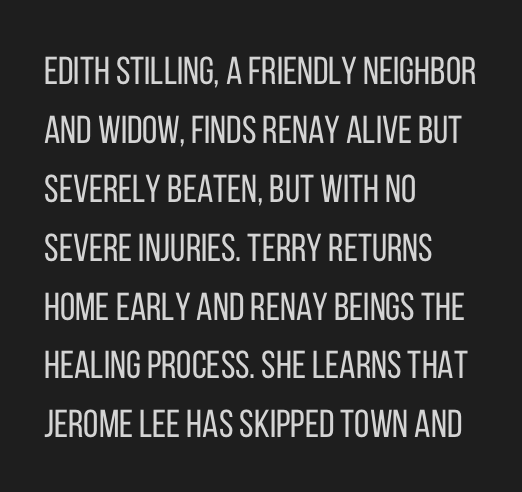
Q: Is the text bold? A: No.
Q: Is the text italic (slanted)? A: No, it is upright.
Q: Is the typeface a serif or a sans-serif typeface? A: Sans-serif.
Q: Is the text underlined? A: No.
Q: How is the paragraph aligned? A: Left-aligned.
Q: Is the spacing between letters normal or unusually wide? A: Normal.
Q: Is the spacing between lines tight, normal or loose? A: Normal.
Q: Width (condensed, normal, or wide)? A: Condensed.
Q: Stroke contrast? A: Low.
Q: x-height? A: Large.
Q: Monospaced? A: No.
